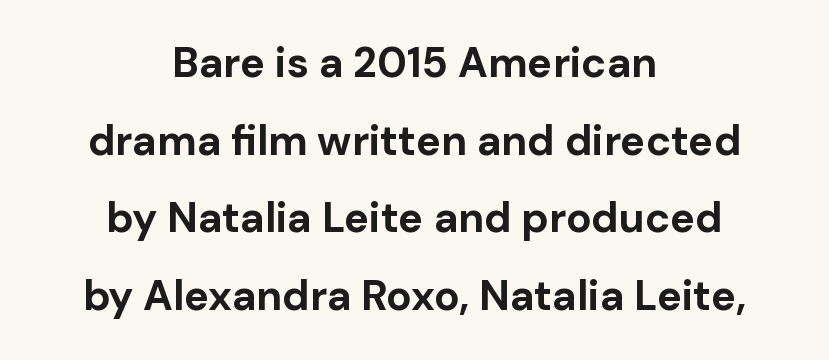
The image shows 42 px bold sans-serif type, upright; set centered, line spacing 1.85x, normal letter spacing, not underlined; low stroke contrast and a medium x-height.
